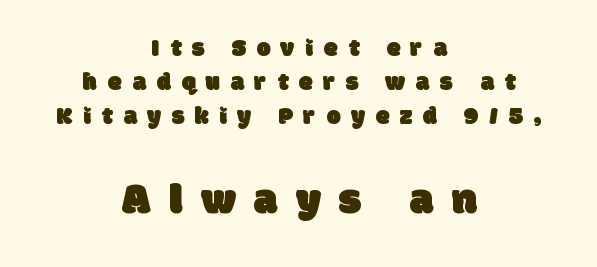
The image shows 44 px sans-serif type; set centered, normal line spacing (1.37x), unusually wide letter spacing (+0.43 em), not underlined; the second (bottom) block is 1.76x larger; low stroke contrast and a large x-height.
